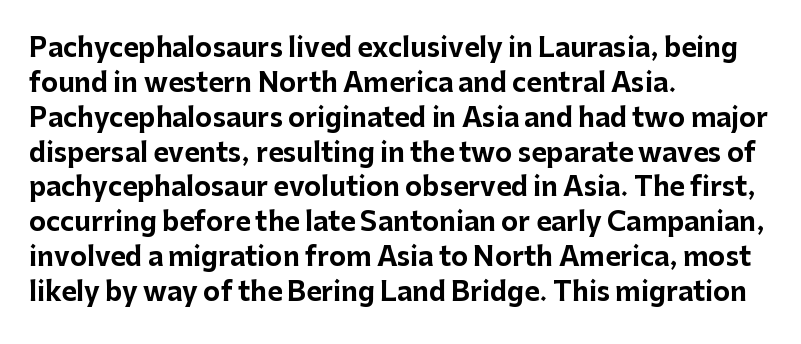
Q: Is the text bold? A: Yes.
Q: Is the text italic (slanted)? A: No, it is upright.
Q: Is the text underlined? A: No.
Q: How is the paragraph aligned? A: Left-aligned.
Q: Is the spacing between letters normal or unusually wide? A: Normal.
Q: Is the spacing between lines tight, normal or loose? A: Normal.
